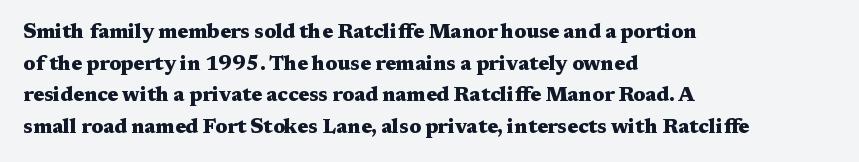
Q: Is the text bold? A: Yes.
Q: Is the text italic (slanted)? A: No, it is upright.
Q: Is the text underlined? A: No.
Q: How is the paragraph aligned? A: Left-aligned.
Q: Is the spacing between letters normal or unusually wide? A: Normal.
Q: Is the spacing between lines tight, normal or loose? A: Normal.
